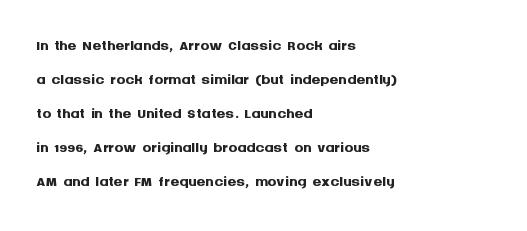
Q: Is the text bold? A: Yes.
Q: Is the text italic (slanted)? A: No, it is upright.
Q: Is the text underlined? A: No.
Q: How is the paragraph aligned? A: Left-aligned.
Q: Is the spacing between letters normal or unusually wide? A: Normal.
Q: Is the spacing between lines tight, normal or loose? A: Normal.
